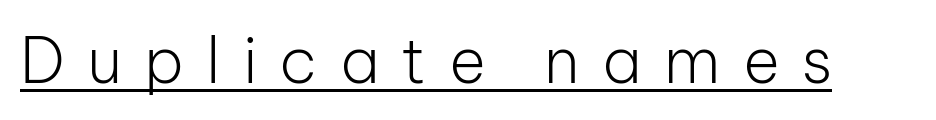
{"serif": "no", "italic": "no", "bold": "no", "weight": "light", "width": "normal", "stroke_contrast": "low", "x_height": "medium", "monospaced": "no", "underline": "yes", "letter_spacing": "wide", "letter_spacing_em": 0.35, "glyph_px": 63}
